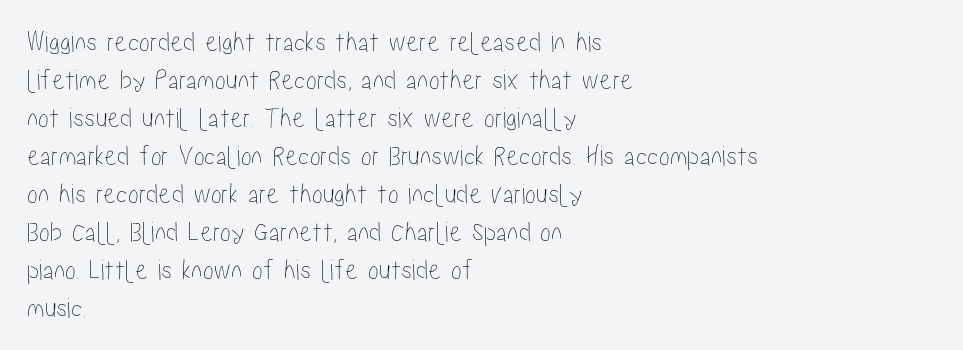
{"italic": "no", "width": "condensed", "stroke_contrast": "low", "x_height": "medium", "monospaced": "no", "underline": "no", "align": "left", "line_spacing": "normal", "line_spacing_ratio": 1.31, "letter_spacing": "normal", "letter_spacing_em": 0.0, "glyph_px": 29}
